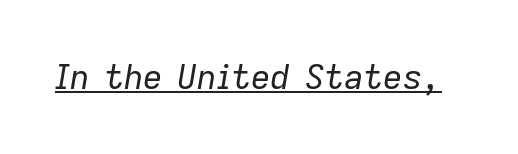
Tracking here is standard; glyphs follow each other at the usual distance. Weight: not bold — regular or lighter. Looks like someone drew a line under every word here. Designer's note — italics engaged.
